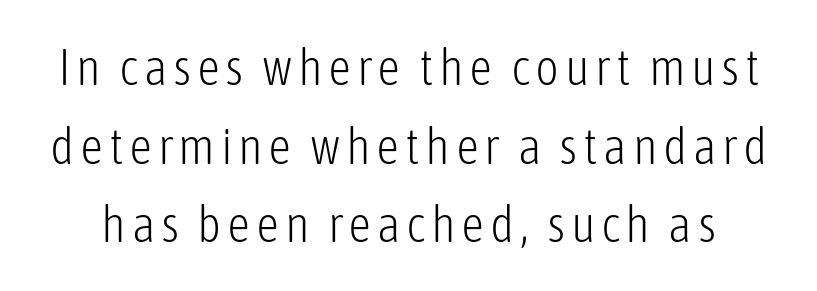
{"serif": "no", "italic": "no", "bold": "no", "weight": "light", "width": "condensed", "stroke_contrast": "low", "x_height": "medium", "monospaced": "no", "underline": "no", "line_spacing": "normal", "line_spacing_ratio": 1.54, "glyph_px": 51}
